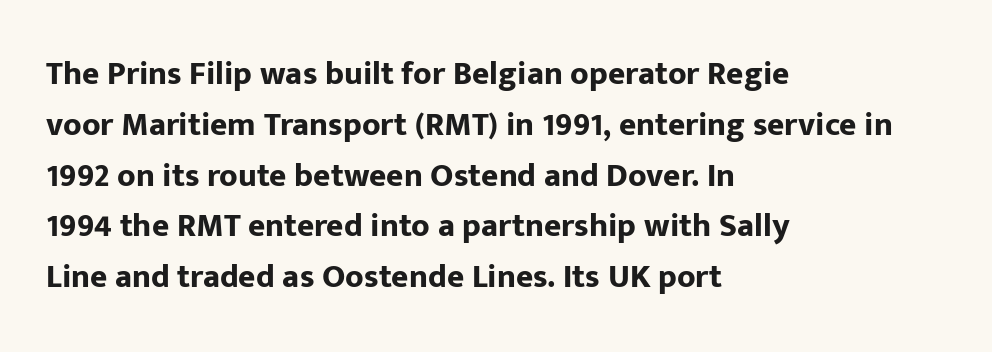
{"serif": "no", "italic": "no", "bold": "yes", "weight": "bold", "width": "normal", "stroke_contrast": "low", "x_height": "medium", "monospaced": "no", "underline": "no", "align": "left", "line_spacing": "normal", "line_spacing_ratio": 1.54, "letter_spacing": "normal", "letter_spacing_em": 0.0, "glyph_px": 33}
